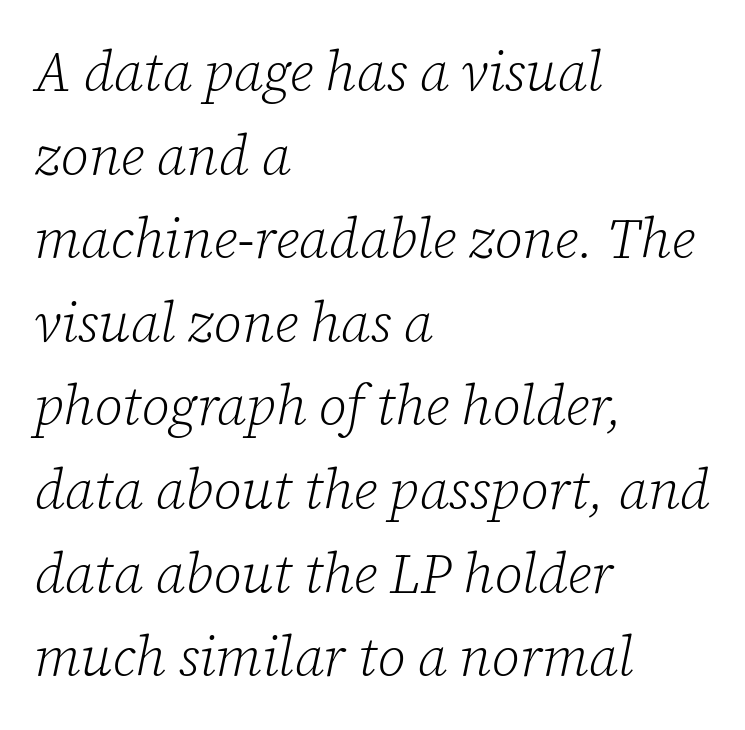
{"serif": "yes", "italic": "yes", "lean": "right", "slant_degrees": 12, "bold": "no", "weight": "light", "width": "normal", "stroke_contrast": "low", "x_height": "medium", "monospaced": "no", "underline": "no", "align": "left", "line_spacing": "normal", "line_spacing_ratio": 1.52, "letter_spacing": "normal", "letter_spacing_em": 0.0, "glyph_px": 55}
